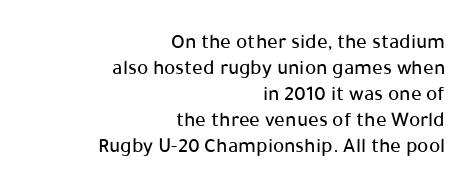
The image shows 21 px text type, upright; set right-aligned, line spacing 1.24x, normal letter spacing, not underlined.
